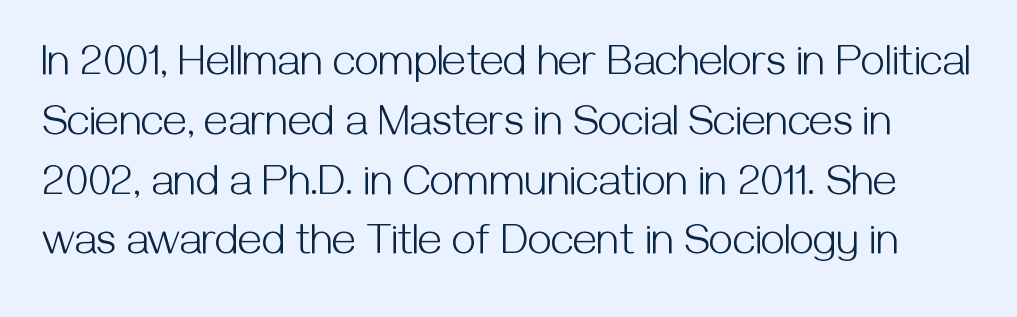
The image shows 43 px light sans-serif type, upright; set normal line spacing (1.39x), normal letter spacing, not underlined; medium stroke contrast and a medium x-height.
